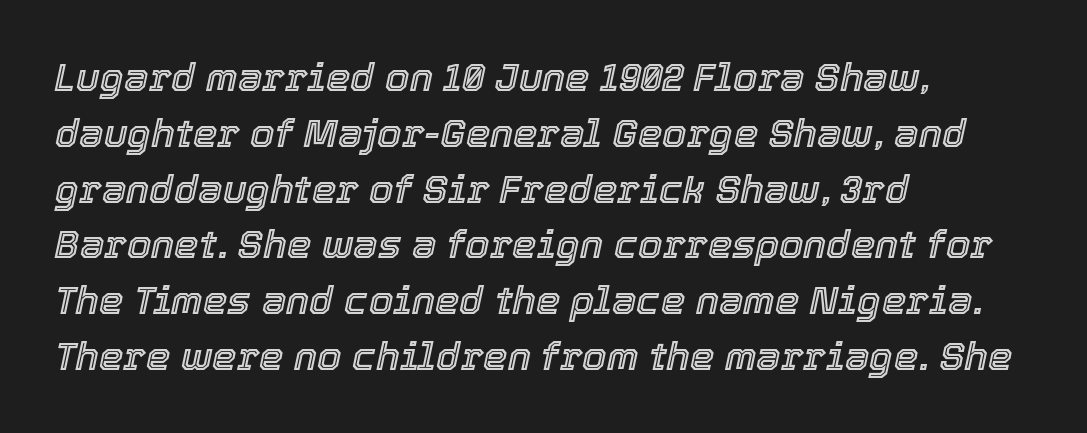
Q: Is the text italic (slanted)? A: Yes, it leans right by about 12 degrees.
Q: Is the text underlined? A: No.
Q: How is the paragraph aligned? A: Left-aligned.
Q: Is the spacing between letters normal or unusually wide? A: Normal.
Q: Is the spacing between lines tight, normal or loose? A: Normal.
Q: Width (condensed, normal, or wide)? A: Normal.
Q: x-height? A: Medium.
Q: Monospaced? A: No.
